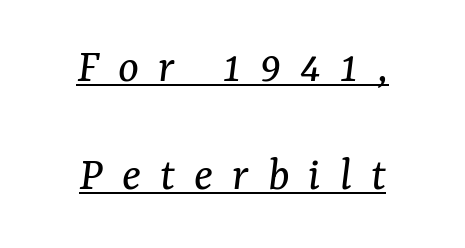
Where is the straight margin? There isn't one; the lines are centered. Is there an underline? Yes — a line sits under the letters. In terms of letterspacing, this is a distinctly airy, spread setting. Note the varied advance widths — an 'i' is clearly narrower than an 'm'.
